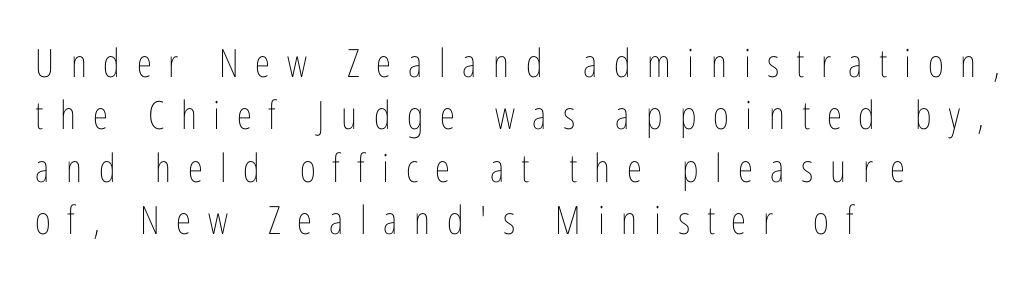
Spacing verdict: proportional, widths tailored to each character. Heaviness? Minimal to ordinary, like unemphasized prose. The line-height multiplier appears to be the usual default. These lines stack with their left ends in a neat column.
